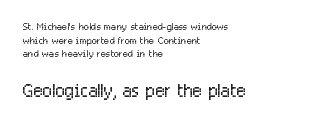
{"italic": "no", "bold": "no", "underline": "no", "align": "left", "line_spacing": "tight", "line_spacing_ratio": 0.97, "letter_spacing": "normal", "letter_spacing_em": 0.0, "larger_block": "second", "size_ratio": 1.79, "glyph_px": 25}
